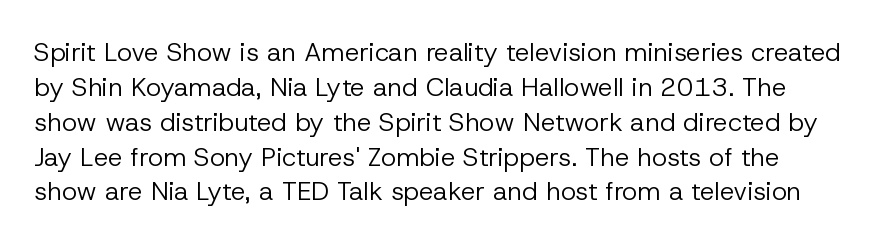
The image shows 26 px text type, upright; set normal line spacing (1.34x), normal letter spacing, not underlined.
